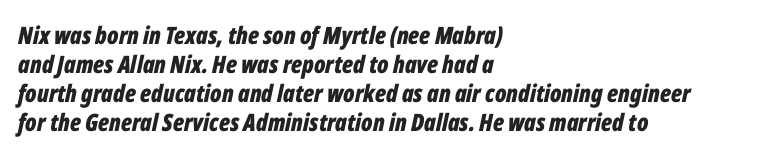
The image shows 24 px bold type, italic (leaning right); set left-aligned, line spacing 1.21x, normal letter spacing, not underlined.
